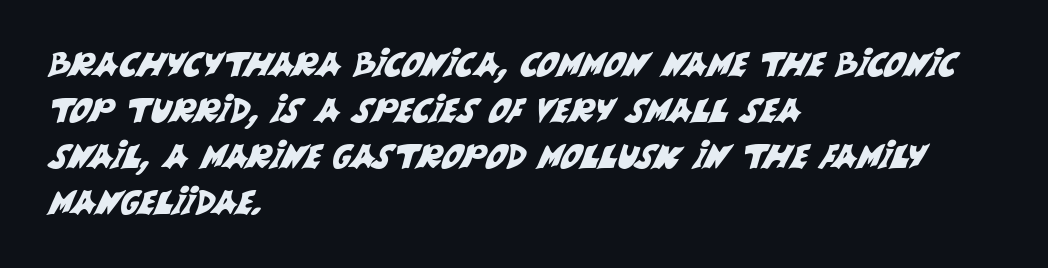
{"serif": "no", "width": "normal", "stroke_contrast": "medium", "x_height": "large", "monospaced": "no", "underline": "no", "align": "left", "line_spacing": "normal", "line_spacing_ratio": 1.39, "letter_spacing": "normal", "letter_spacing_em": 0.0, "glyph_px": 33}
